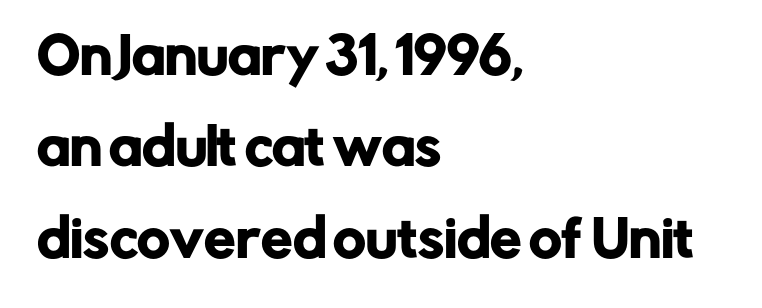
Ordinary non-slanted type is in use. Stroke terminals: plain, sans-serif. The text block is weighted toward the left margin, trailing off unevenly rightward. Observe the ordinary spacing: letters are neighbours, not strangers. Do the characters align in a grid? No, the font is proportional.
